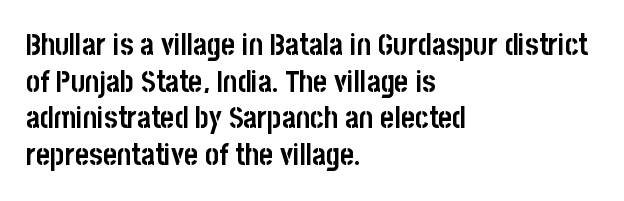
Descenders are the only things crossing below the line. Heavy-handed strokes throughout: this text is bold. Observe the ordinary spacing: letters are neighbours, not strangers. Every stem runs plumb, perpendicular to the baseline. The face used here is proportionally spaced, like ordinary book or web type. The designer went with a sans here, leaving each stem footless.
